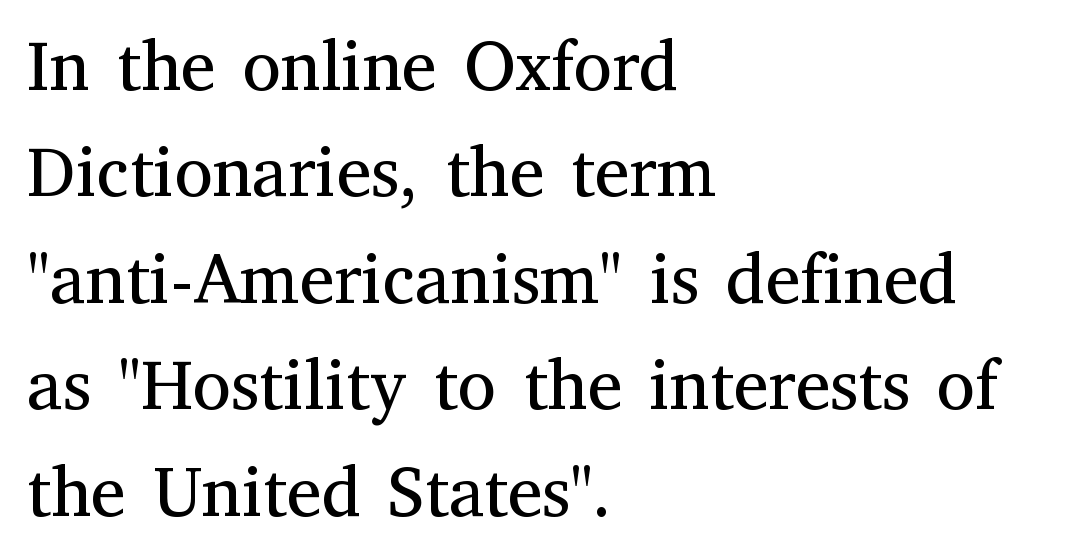
{"serif": "yes", "italic": "no", "bold": "no", "weight": "regular", "width": "normal", "stroke_contrast": "medium", "x_height": "medium", "monospaced": "no", "underline": "no", "align": "left", "line_spacing": "normal", "line_spacing_ratio": 1.52, "letter_spacing": "normal", "letter_spacing_em": 0.0, "glyph_px": 70}
